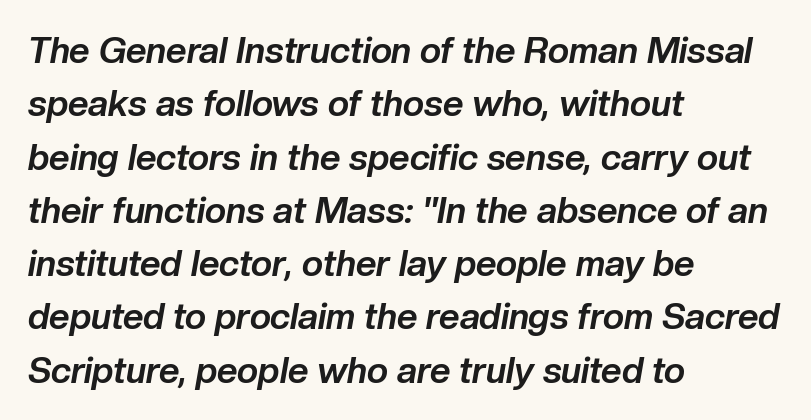
Nothing unusual about the tracking: characters are spaced as the font intends. If you measured baseline to baseline, you'd find a middling distance. There's an unmistakable incline to the writing here. All the whitespace from short lines collects on the right. These lines are rendered in a variable-pitch font.
